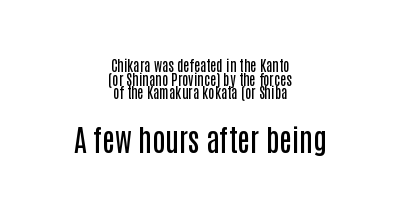
Q: Is the text bold? A: Semi-bold.
Q: Is the text italic (slanted)? A: No, it is upright.
Q: Is the typeface a serif or a sans-serif typeface? A: Sans-serif.
Q: Is the text underlined? A: No.
Q: How is the paragraph aligned? A: Centered.
Q: Is the spacing between letters normal or unusually wide? A: Normal.
Q: Is the spacing between lines tight, normal or loose? A: Tight.
Q: Which block of text is set in a larger size, the first (top) or the second (bottom)? A: The second (bottom) one.
Q: Width (condensed, normal, or wide)? A: Condensed.
Q: Stroke contrast? A: Low.
Q: x-height? A: Large.
Q: Monospaced? A: No.
